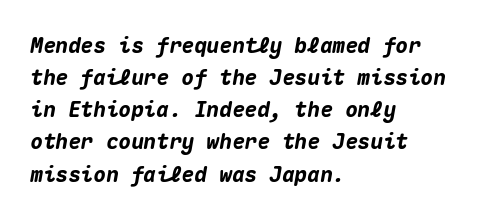
The image shows 21 px bold type, italic (leaning right); set left-aligned, normal line spacing (1.53x), normal letter spacing, not underlined.
